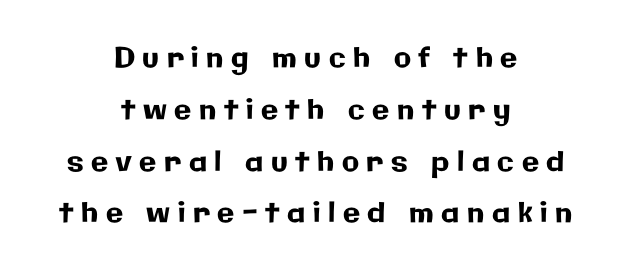
Note the varied advance widths — an 'i' is clearly narrower than an 'm'. The zone under the glyphs is completely vacant. The passage shown has open, widely tracked lettering throughout. Both edges are ragged and mirror each other, which tells us the setting is centered. You can tell it's not italic because the verticals are truly vertical. Font category for this specimen: sans-serif.
